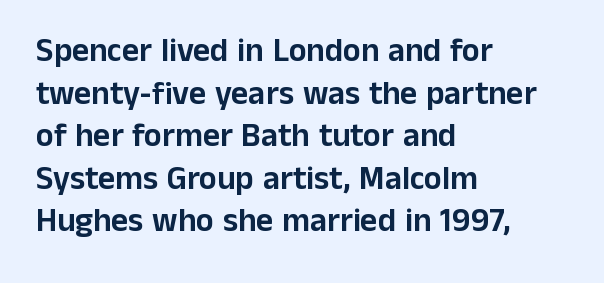
{"serif": "no", "italic": "no", "width": "normal", "stroke_contrast": "low", "x_height": "medium", "monospaced": "no", "underline": "no", "align": "left", "line_spacing": "normal", "line_spacing_ratio": 1.29, "letter_spacing": "normal", "letter_spacing_em": 0.0, "glyph_px": 33}
